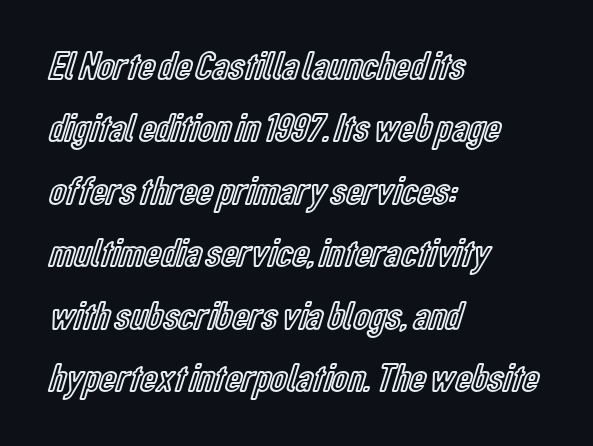
Teacher's note: observe the even left margin — that is flush-left alignment. The rendering keeps characters at their native spacing. How would I describe the line gaps? Plain and ordinary. Check the space under the baseline: it is left empty. Note the varied advance widths — an 'i' is clearly narrower than an 'm'.
